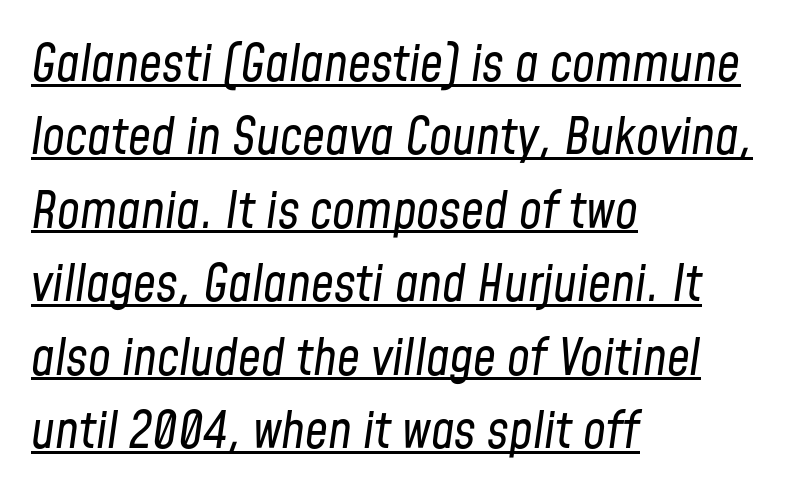
The image shows 51 px regular-weight, condensed type, italic (leaning right); set left-aligned, normal line spacing (1.44x), normal letter spacing, underlined; low stroke contrast and a medium x-height.
